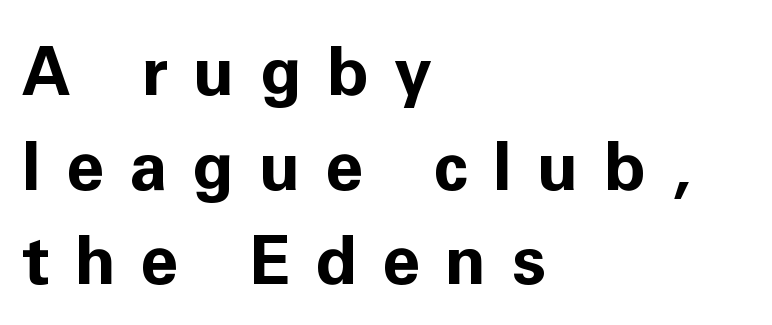
The image shows 68 px bold sans-serif type, upright; set left-aligned, normal line spacing (1.39x), unusually wide letter spacing (+0.37 em), not underlined; low stroke contrast and a medium x-height.
